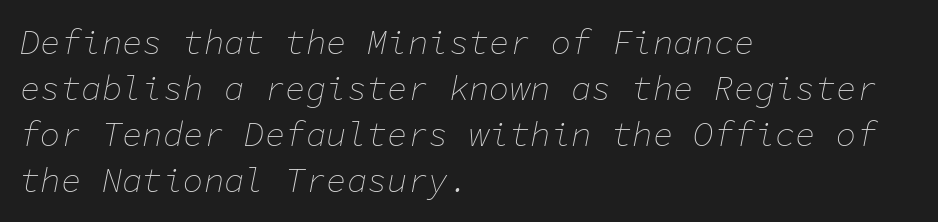
Vertical spacing — default. Observe the lean: these are italic letterforms. Every row of glyphs begins at an identical x-position on the left. Type without underlining. Looks like terminal output: every glyph gets an equal slot. Words appear dense and cohesive because spacing is normal.
